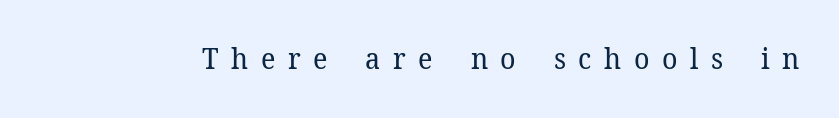
The image shows 29 px regular-weight serif type, upright; set unusually wide letter spacing (+0.43 em), not underlined; low stroke contrast and a medium x-height.
